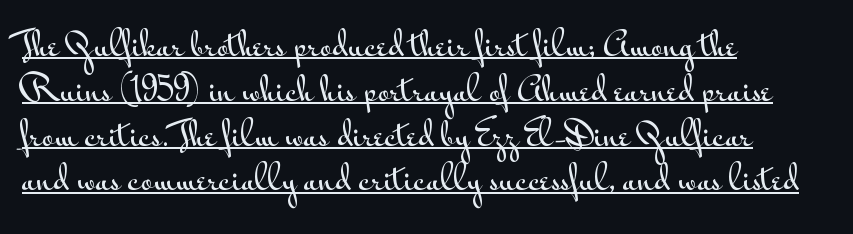
Q: Is the text italic (slanted)? A: Yes.
Q: Is the typeface a serif or a sans-serif typeface? A: Sans-serif.
Q: Is the text underlined? A: Yes.
Q: How is the paragraph aligned? A: Left-aligned.
Q: Is the spacing between letters normal or unusually wide? A: Normal.
Q: Is the spacing between lines tight, normal or loose? A: Normal.
Q: Width (condensed, normal, or wide)? A: Wide.
Q: Stroke contrast? A: Medium.
Q: x-height? A: Small.
Q: Monospaced? A: No.
